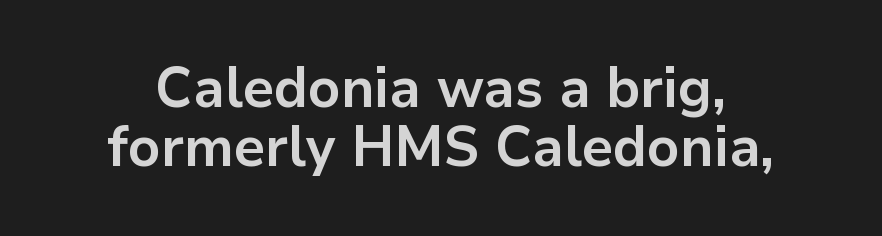
Q: Is the text bold? A: Yes.
Q: Is the text italic (slanted)? A: No, it is upright.
Q: Is the typeface a serif or a sans-serif typeface? A: Sans-serif.
Q: Is the text underlined? A: No.
Q: Is the spacing between letters normal or unusually wide? A: Normal.
Q: Is the spacing between lines tight, normal or loose? A: Tight.
Q: Width (condensed, normal, or wide)? A: Normal.
Q: Stroke contrast? A: Low.
Q: x-height? A: Medium.
Q: Monospaced? A: No.
